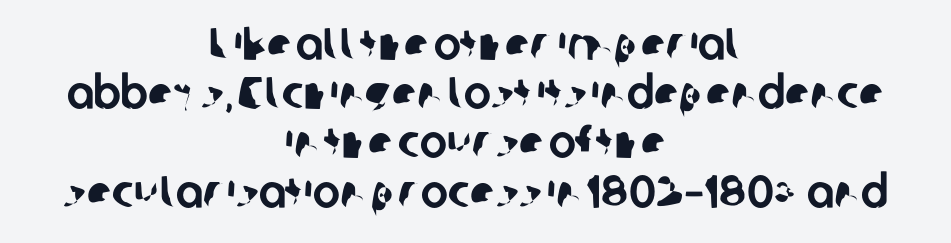
Q: Is the typeface a serif or a sans-serif typeface? A: Sans-serif.
Q: Is the text underlined? A: No.
Q: How is the paragraph aligned? A: Centered.
Q: Is the spacing between letters normal or unusually wide? A: Normal.
Q: Is the spacing between lines tight, normal or loose? A: Tight.
Q: Width (condensed, normal, or wide)? A: Normal.
Q: Stroke contrast? A: Low.
Q: x-height? A: Medium.
Q: Monospaced? A: No.
